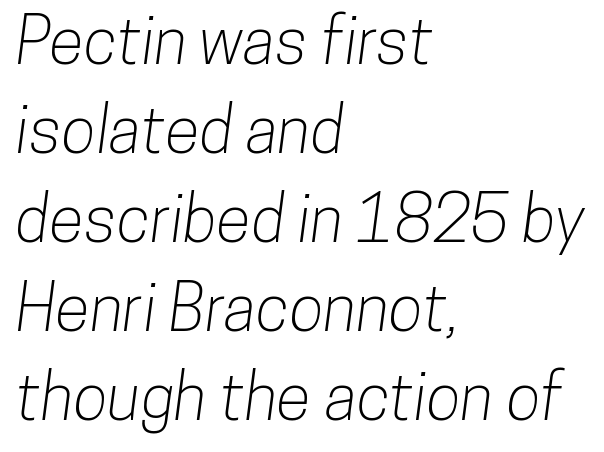
Varying glyph widths throughout — classic text-font behaviour. Does extra space separate the letters? No, they use regular spacing. A classic flush-left, rag-right setting is used for this passage. Successive baselines arrive at the customary interval. The zone under the glyphs is completely vacant.
